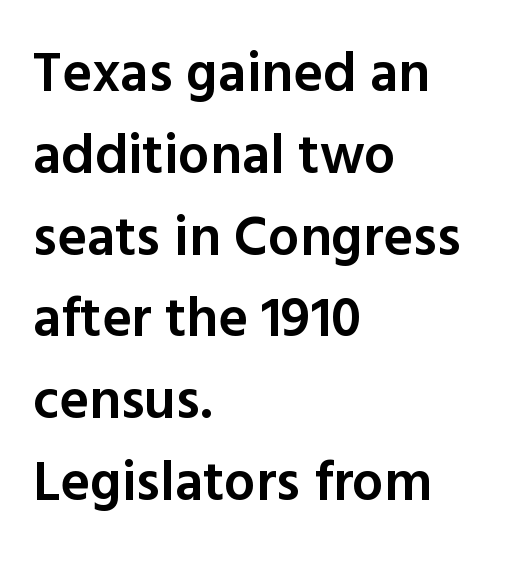
Q: Is the text bold? A: Semi-bold.
Q: Is the text italic (slanted)? A: No, it is upright.
Q: Is the typeface a serif or a sans-serif typeface? A: Sans-serif.
Q: Is the text underlined? A: No.
Q: How is the paragraph aligned? A: Left-aligned.
Q: Is the spacing between letters normal or unusually wide? A: Normal.
Q: Is the spacing between lines tight, normal or loose? A: Normal.
Q: Width (condensed, normal, or wide)? A: Normal.
Q: x-height? A: Medium.
Q: Monospaced? A: No.
